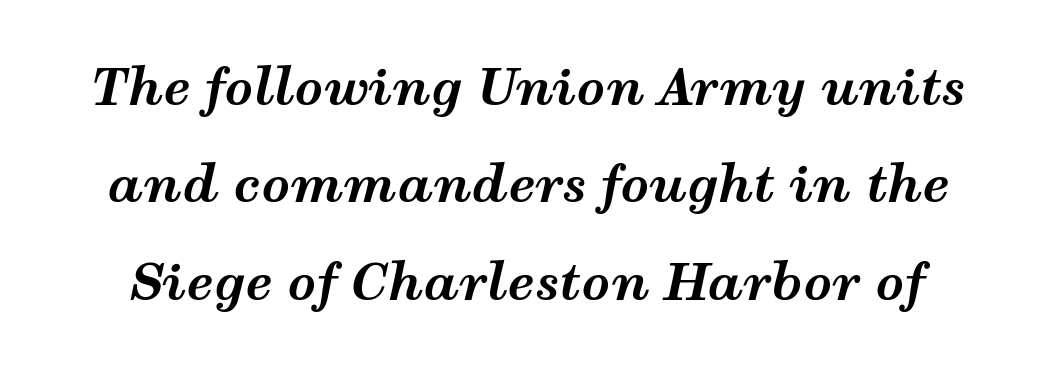
The image shows 50 px bold, wide type, italic (leaning right); set loose line spacing (1.95x), normal letter spacing, not underlined; medium stroke contrast and a medium x-height.
